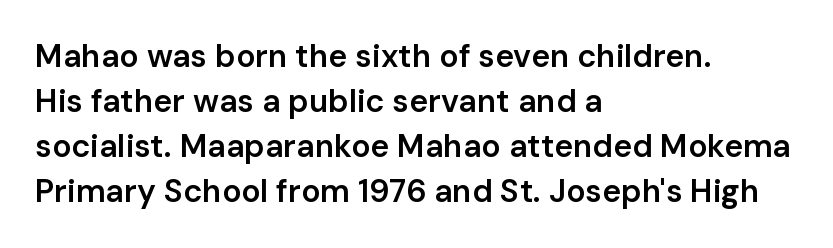
Q: Is the text bold? A: Semi-bold.
Q: Is the text italic (slanted)? A: No, it is upright.
Q: Is the typeface a serif or a sans-serif typeface? A: Sans-serif.
Q: Is the text underlined? A: No.
Q: How is the paragraph aligned? A: Left-aligned.
Q: Is the spacing between letters normal or unusually wide? A: Normal.
Q: Is the spacing between lines tight, normal or loose? A: Normal.
Q: Width (condensed, normal, or wide)? A: Normal.
Q: Stroke contrast? A: Low.
Q: x-height? A: Medium.
Q: Monospaced? A: No.
